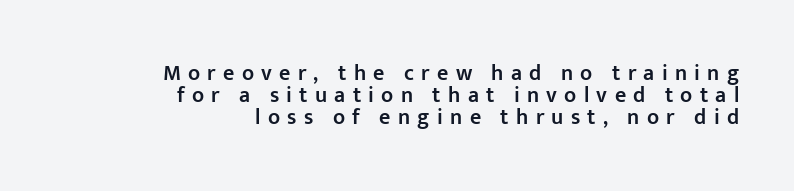
This sample trades vertical openness for compactness between lines. Words float on clear page, feet unadorned. The setting favours the right margin, as signatures and pull-quotes sometimes do. This is roman type, the default non-slanted kind. Does extra space separate the letters? Yes, quite a lot of it.
